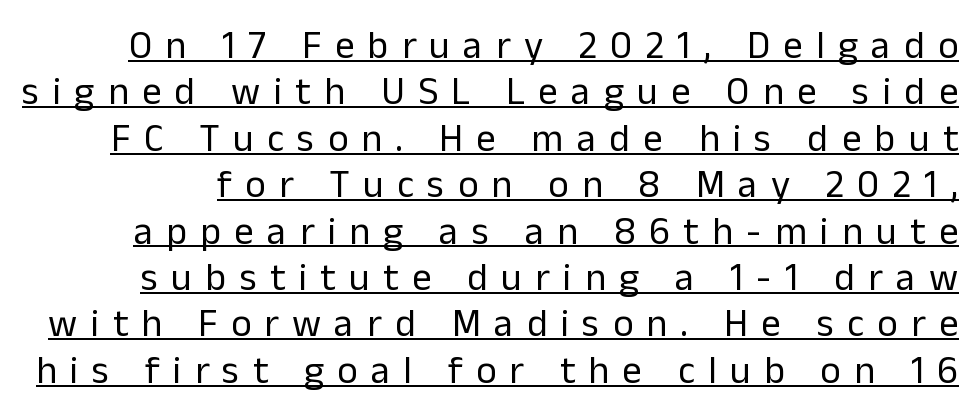
These lines were composed using upright roman letters. Each stroke keeps to a modest, everyday thickness or less. Does the type have serifs? No, each stem ends abruptly. You could not count columns in this text — the font is proportionally spaced.
